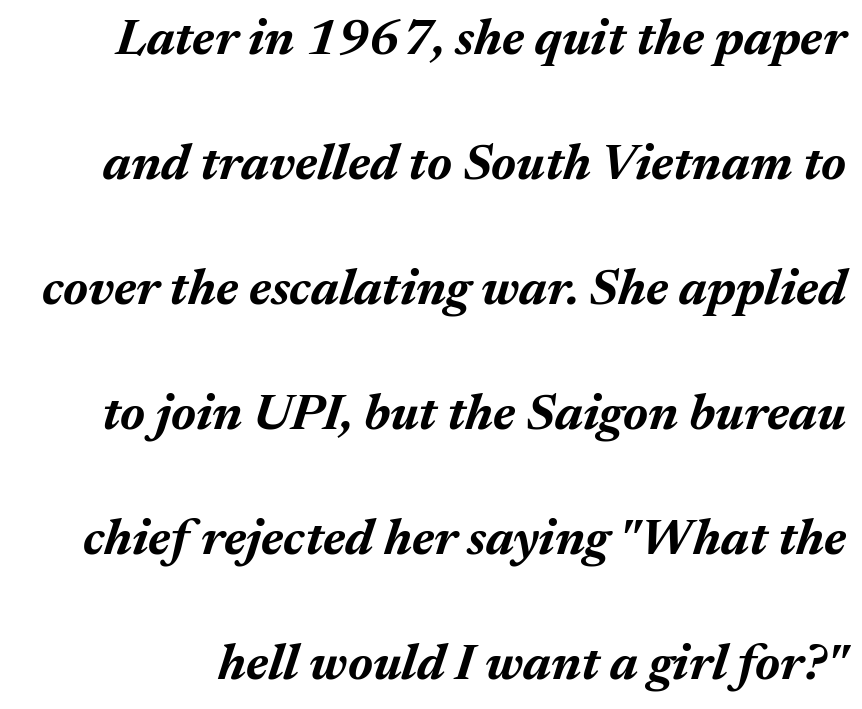
The image shows 51 px bold type, italic (leaning right); set loose line spacing (2.45x), normal letter spacing, not underlined; medium stroke contrast and a medium x-height.
